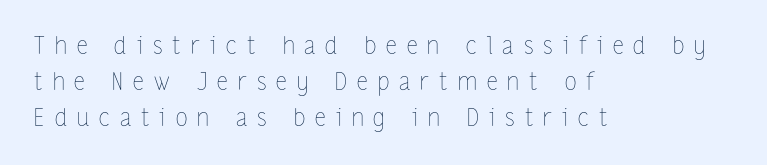
{"italic": "no", "bold": "no", "underline": "no", "align": "left", "line_spacing": "normal", "line_spacing_ratio": 1.49, "letter_spacing": "wide", "letter_spacing_em": 0.42, "glyph_px": 24}
